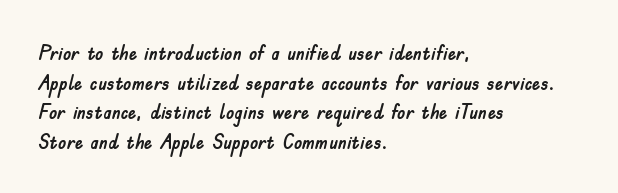
Caption: standard tracking, unaltered. Only glyphs here, with clear space below each row. The line-height multiplier appears to be the usual default. A student would call this left alignment; a typographer would say flush left, rag right.
